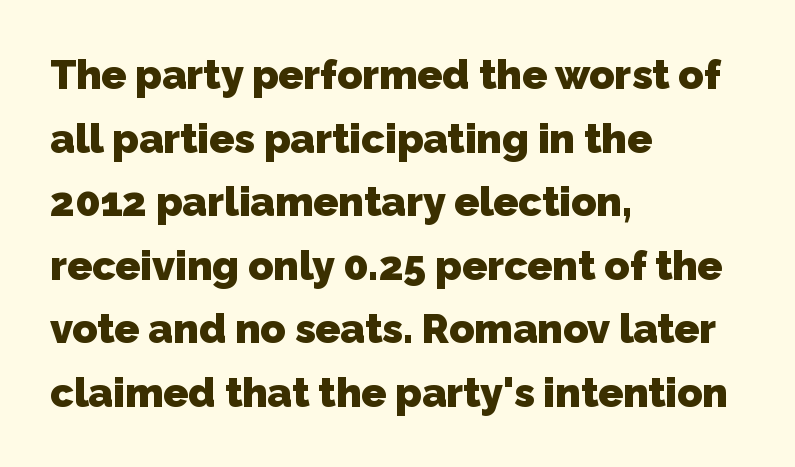
The line-height multiplier appears to be the usual default. Pretty heavy lettering here — definitely bold. A typesetter would label this face a sans. Casual observation: everything's shoved over to the left. The gap between lines stays unmarked.
